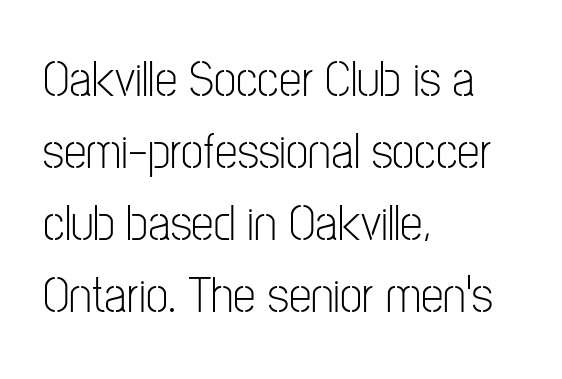
{"serif": "no", "italic": "no", "bold": "no", "weight": "light", "width": "condensed", "stroke_contrast": "low", "x_height": "medium", "monospaced": "no", "underline": "no", "align": "left", "line_spacing": "normal", "line_spacing_ratio": 1.41, "letter_spacing": "normal", "letter_spacing_em": 0.0, "glyph_px": 51}
